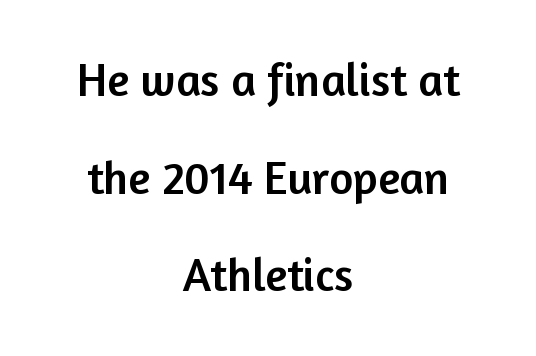
The image shows 46 px sans-serif type, upright; set centered, loose line spacing (2.12x), normal letter spacing, not underlined; low stroke contrast and a medium x-height.
